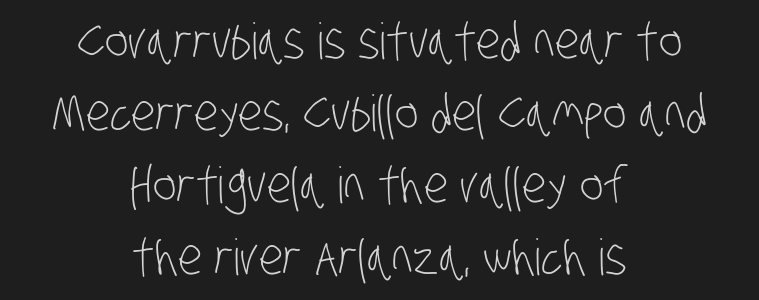
The strokes carry an ordinary text weight at most. The space between consecutive lines is moderate. Is this a fixed-width face? No — the glyphs have proportional, varying widths. The whitespace from short lines is split evenly between both sides. Serif or sans? Sans — the stroke terminals are bare.
